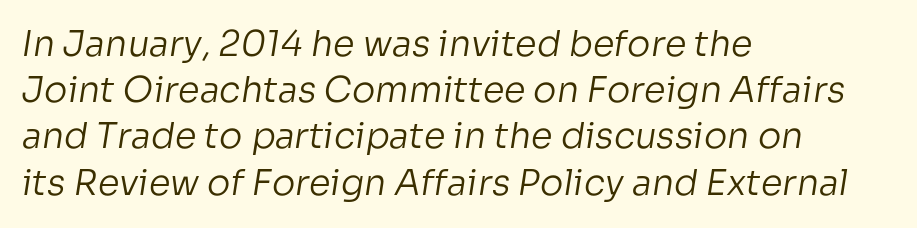
Q: Is the text bold? A: No.
Q: Is the typeface a serif or a sans-serif typeface? A: Sans-serif.
Q: Is the text underlined? A: No.
Q: How is the paragraph aligned? A: Left-aligned.
Q: Is the spacing between letters normal or unusually wide? A: Normal.
Q: Is the spacing between lines tight, normal or loose? A: Normal.
Q: Width (condensed, normal, or wide)? A: Normal.
Q: Stroke contrast? A: Low.
Q: x-height? A: Medium.
Q: Monospaced? A: No.
